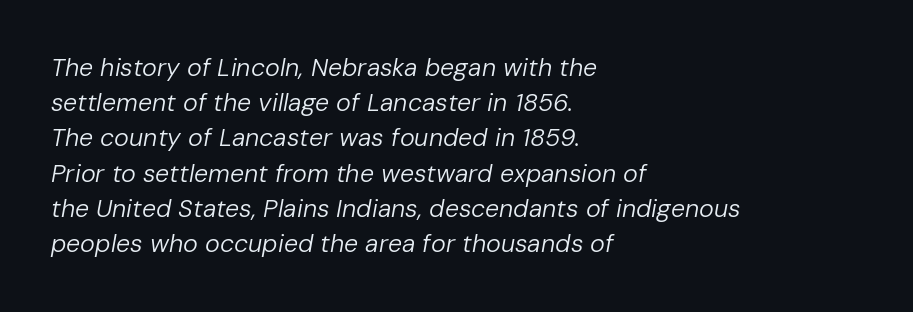
{"italic": "yes", "lean": "right", "slant_degrees": 10, "bold": "no", "underline": "no", "align": "left", "line_spacing": "normal", "line_spacing_ratio": 1.41, "letter_spacing": "normal", "letter_spacing_em": 0.0, "glyph_px": 25}
